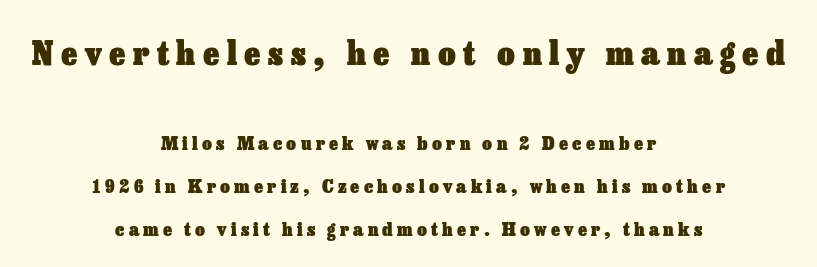
Only glyphs here, with clear space below each row. Note: larger setting up top, smaller setting below. Each word looks stretched out because of the extra space between its letters. The passage is arranged like a title page — every line centered.
